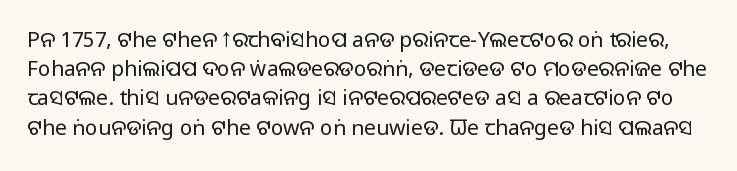
{"italic": "no", "bold": "no", "underline": "no", "line_spacing": "normal", "line_spacing_ratio": 1.39, "letter_spacing": "normal", "letter_spacing_em": 0.0, "glyph_px": 21}
